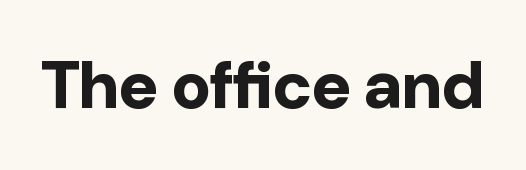
The image shows 67 px bold sans-serif type, upright; set normal letter spacing, not underlined; low stroke contrast and a medium x-height.
